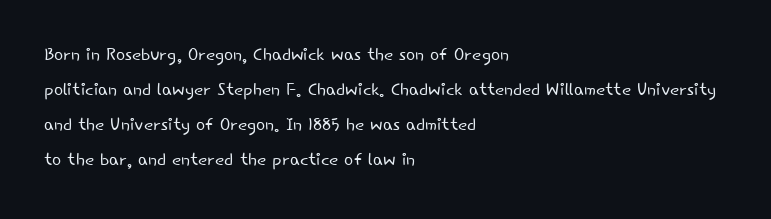
Q: Is the text bold? A: No.
Q: Is the text italic (slanted)? A: No, it is upright.
Q: Is the text underlined? A: No.
Q: How is the paragraph aligned? A: Left-aligned.
Q: Is the spacing between letters normal or unusually wide? A: Normal.
Q: Is the spacing between lines tight, normal or loose? A: Normal.
